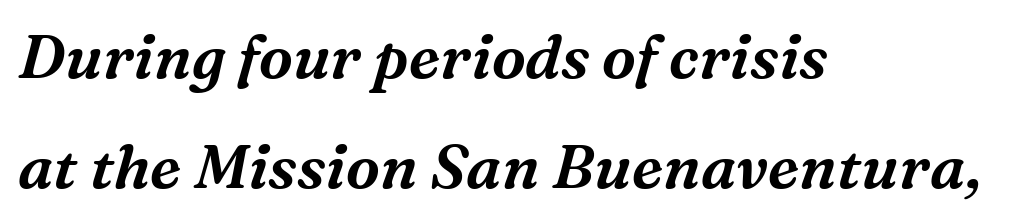
The image shows 61 px serif type, italic (leaning right); set left-aligned, line spacing 1.81x, normal letter spacing, not underlined; medium stroke contrast and a medium x-height.
